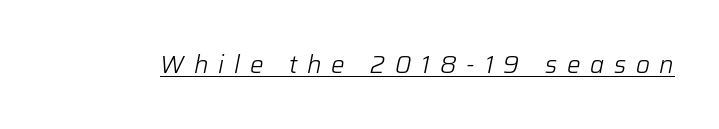
The image shows 24 px text type, italic (leaning right); set unusually wide letter spacing (+0.41 em), underlined.
